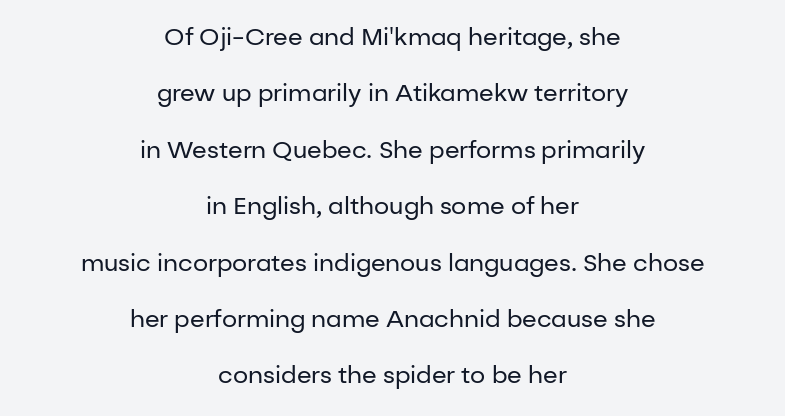
{"italic": "no", "bold": "no", "underline": "no", "align": "center", "line_spacing": "loose", "line_spacing_ratio": 2.35, "letter_spacing": "normal", "letter_spacing_em": 0.0, "glyph_px": 24}
